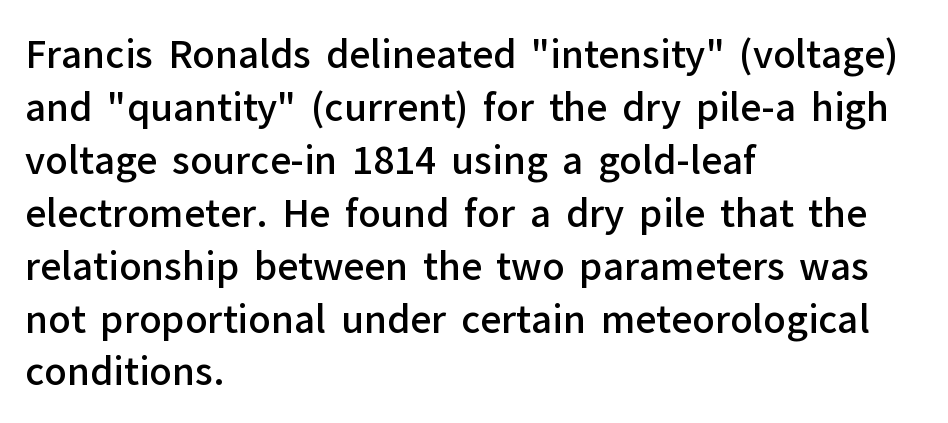
The designer went with a sans here, leaving each stem footless. The face used here is proportionally spaced, like ordinary book or web type. Does the weight exceed regular? Yes, but only to semibold. Does the lettering tilt? It doesn't — this is upright. The space directly below the letters is spotless. The lines sit at an ordinary, default distance from one another.
